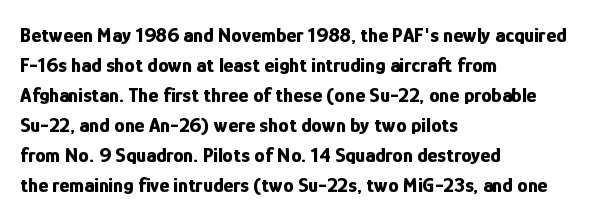
{"italic": "no", "bold": "yes", "underline": "no", "align": "left", "line_spacing": "normal", "line_spacing_ratio": 1.43, "letter_spacing": "normal", "letter_spacing_em": 0.0, "glyph_px": 21}
